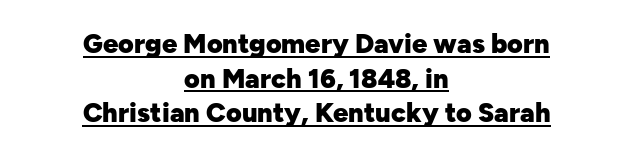
{"italic": "no", "bold": "yes", "underline": "yes", "align": "center", "line_spacing": "normal", "line_spacing_ratio": 1.28, "letter_spacing": "normal", "letter_spacing_em": 0.0, "glyph_px": 27}
